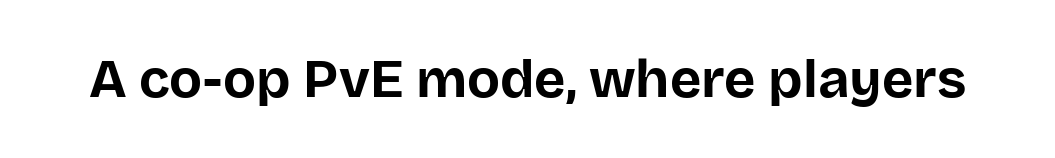
Q: Is the text bold? A: Yes.
Q: Is the text italic (slanted)? A: No, it is upright.
Q: Is the typeface a serif or a sans-serif typeface? A: Sans-serif.
Q: Is the text underlined? A: No.
Q: Is the spacing between letters normal or unusually wide? A: Normal.
Q: Width (condensed, normal, or wide)? A: Normal.
Q: Stroke contrast? A: Low.
Q: x-height? A: Large.
Q: Monospaced? A: No.
